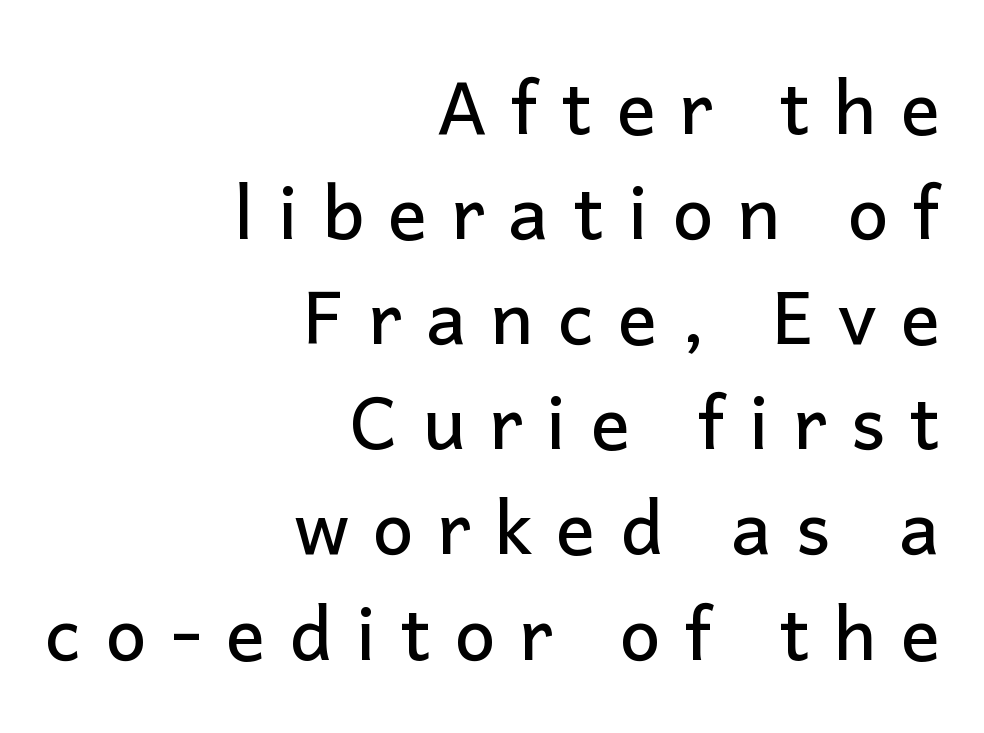
{"serif": "no", "italic": "no", "width": "normal", "stroke_contrast": "low", "x_height": "medium", "monospaced": "no", "underline": "no", "align": "right", "line_spacing": "normal", "line_spacing_ratio": 1.44, "letter_spacing": "wide", "letter_spacing_em": 0.33, "glyph_px": 73}
